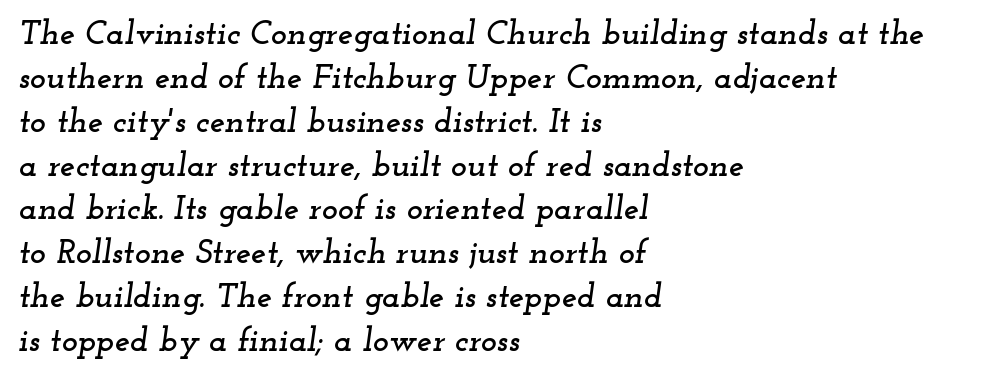
{"serif": "yes", "italic": "yes", "lean": "right", "slant_degrees": 12, "width": "wide", "stroke_contrast": "low", "x_height": "small", "monospaced": "no", "underline": "no", "align": "left", "line_spacing": "normal", "line_spacing_ratio": 1.29, "letter_spacing": "normal", "letter_spacing_em": 0.0, "glyph_px": 34}
